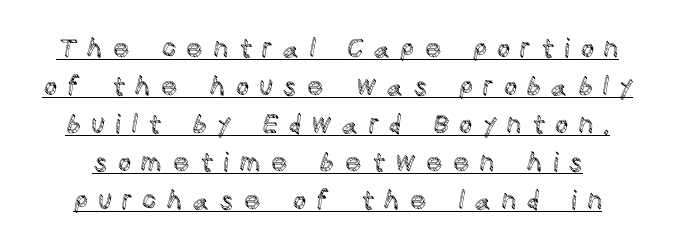
Loose tracking; the words dissolve into strings of separated letters. The leading is moderate, giving the passage an even texture. In designer terms, the underline attribute is active on this setting.
